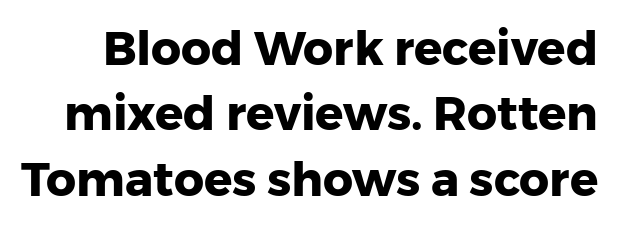
Q: Is the text bold? A: Yes.
Q: Is the text italic (slanted)? A: No, it is upright.
Q: Is the typeface a serif or a sans-serif typeface? A: Sans-serif.
Q: Is the text underlined? A: No.
Q: Is the spacing between letters normal or unusually wide? A: Normal.
Q: Is the spacing between lines tight, normal or loose? A: Normal.
Q: Width (condensed, normal, or wide)? A: Normal.
Q: Stroke contrast? A: Low.
Q: x-height? A: Medium.
Q: Monospaced? A: No.
